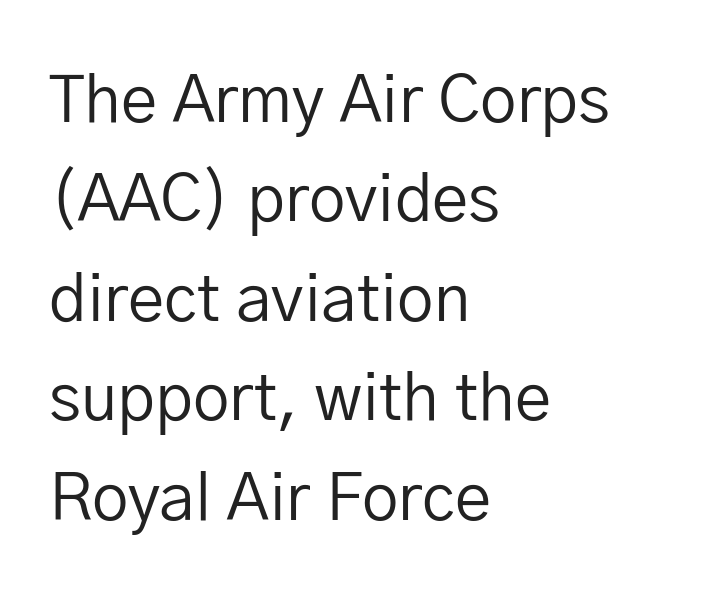
The cut favours lightness, reaching ordinary text weight at its darkest. These lines are set flush left with a ragged right edge. The typeface chosen for these lines omits serifs. The type is set solid horizontally, with unmodified tracking.
